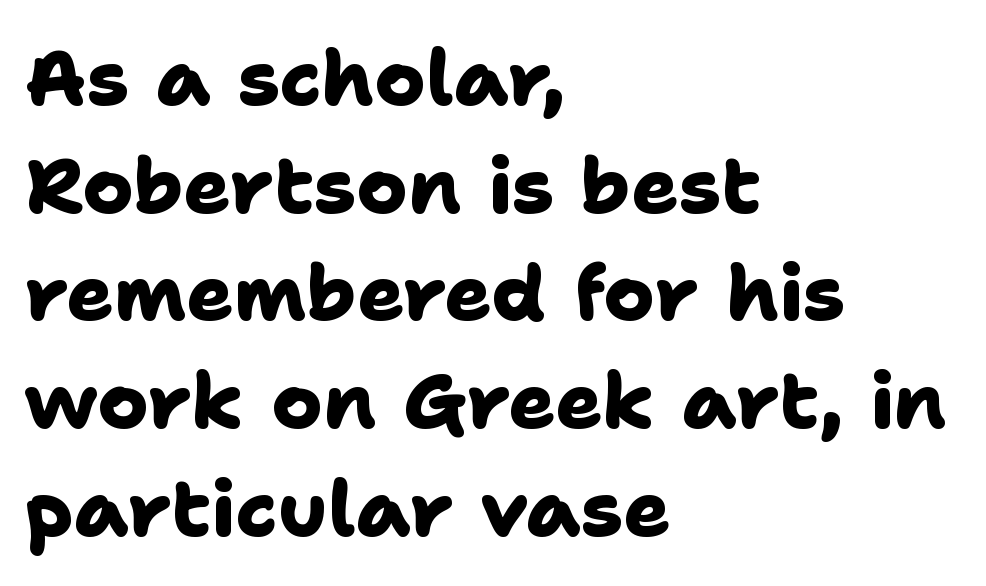
Strokes here are thick enough to call this a true bold. Check under the words: just untouched page. Each letter keeps its own natural width here, so spacing adapts to shape. Typographically, this falls in the sans-serif category.
